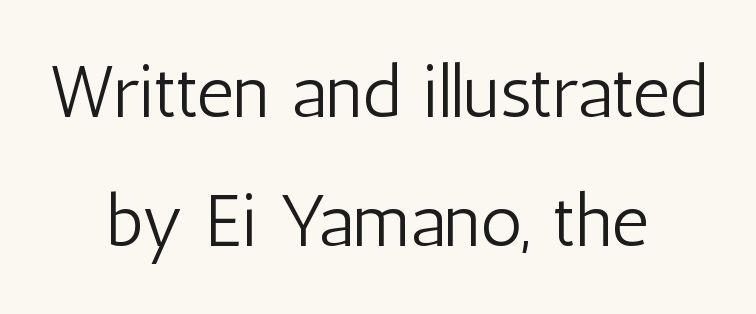
Check under the words: just untouched page. This sample uses a sans-serif face. One-word summary of the alignment: center. Is this a fixed-width face? No — the glyphs have proportional, varying widths. Nothing unusual about the tracking: characters are spaced as the font intends. A typesetter would mark this as roman, not italic.
